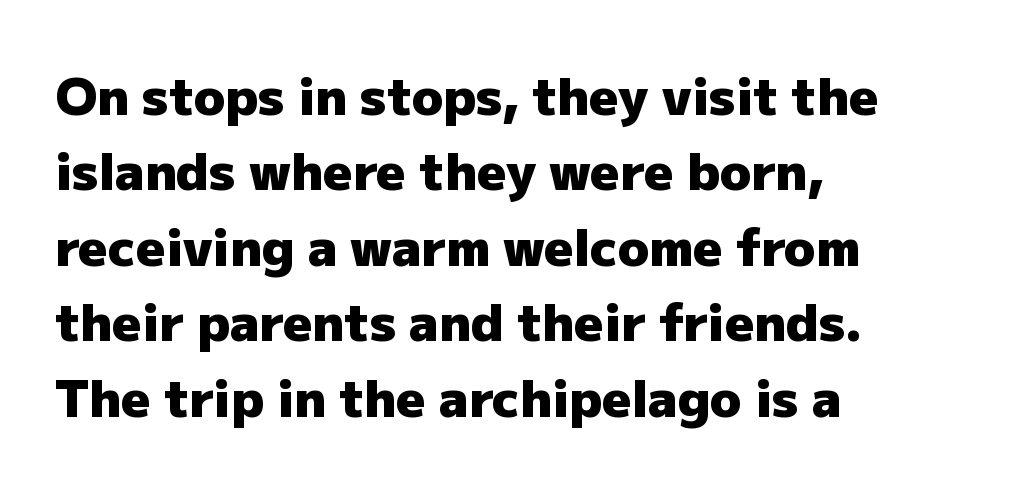
{"serif": "no", "italic": "no", "bold": "yes", "weight": "heavy", "width": "normal", "stroke_contrast": "low", "x_height": "medium", "monospaced": "no", "underline": "no", "align": "left", "line_spacing": "normal", "line_spacing_ratio": 1.48, "letter_spacing": "normal", "letter_spacing_em": 0.0, "glyph_px": 51}
